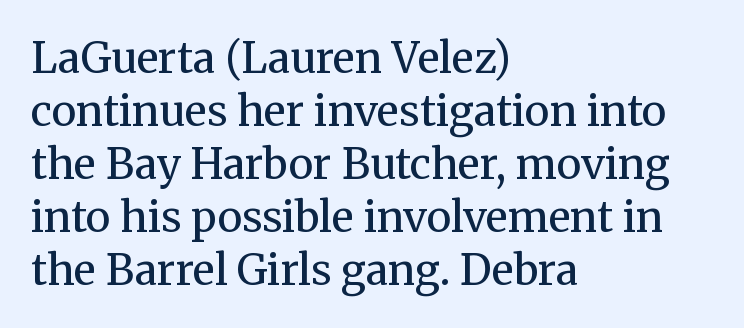
Q: Is the text bold? A: No.
Q: Is the text italic (slanted)? A: No, it is upright.
Q: Is the typeface a serif or a sans-serif typeface? A: Serif.
Q: Is the text underlined? A: No.
Q: How is the paragraph aligned? A: Left-aligned.
Q: Is the spacing between letters normal or unusually wide? A: Normal.
Q: Is the spacing between lines tight, normal or loose? A: Normal.
Q: Width (condensed, normal, or wide)? A: Normal.
Q: Stroke contrast? A: Medium.
Q: x-height? A: Medium.
Q: Monospaced? A: No.
